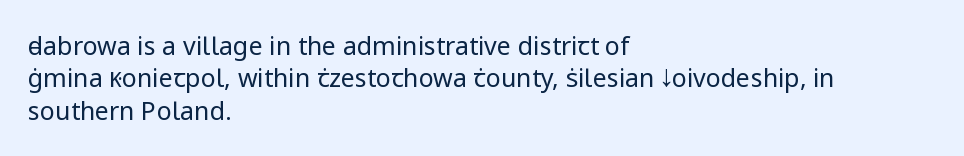
The words here are not underlined. Whoever set this chose a conventional vertical rhythm. Honestly, the letter spacing is just normal — you wouldn't notice it. Tall strokes in this sample are plumb rather than angled. Compared with a centered layout, this one pins lines to the left instead. The weight tops out at a normal text grade.
